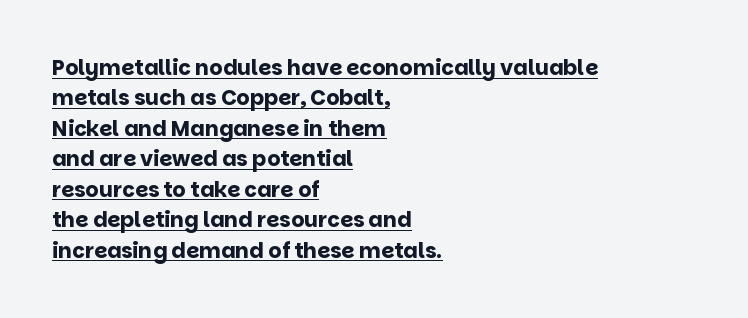
Q: Is the text bold? A: Yes.
Q: Is the text italic (slanted)? A: No, it is upright.
Q: Is the text underlined? A: Yes.
Q: How is the paragraph aligned? A: Left-aligned.
Q: Is the spacing between letters normal or unusually wide? A: Normal.
Q: Is the spacing between lines tight, normal or loose? A: Normal.
